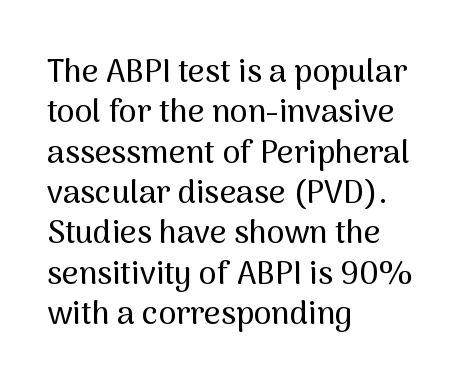
Q: Is the text italic (slanted)? A: No, it is upright.
Q: Is the typeface a serif or a sans-serif typeface? A: Sans-serif.
Q: Is the text underlined? A: No.
Q: How is the paragraph aligned? A: Left-aligned.
Q: Is the spacing between letters normal or unusually wide? A: Normal.
Q: Is the spacing between lines tight, normal or loose? A: Normal.
Q: Width (condensed, normal, or wide)? A: Normal.
Q: Stroke contrast? A: Medium.
Q: x-height? A: Medium.
Q: Monospaced? A: No.
